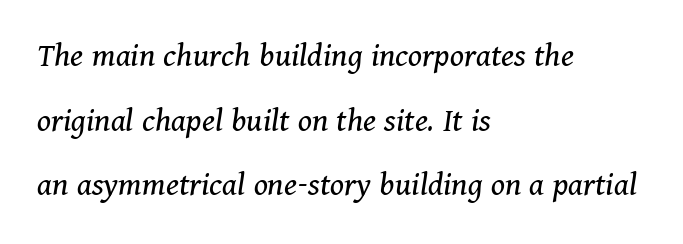
Q: Is the text bold? A: No.
Q: Is the text italic (slanted)? A: Yes, it leans right by about 11 degrees.
Q: Is the typeface a serif or a sans-serif typeface? A: Serif.
Q: Is the text underlined? A: No.
Q: How is the paragraph aligned? A: Left-aligned.
Q: Is the spacing between letters normal or unusually wide? A: Normal.
Q: Width (condensed, normal, or wide)? A: Normal.
Q: Stroke contrast? A: Medium.
Q: x-height? A: Medium.
Q: Monospaced? A: No.
